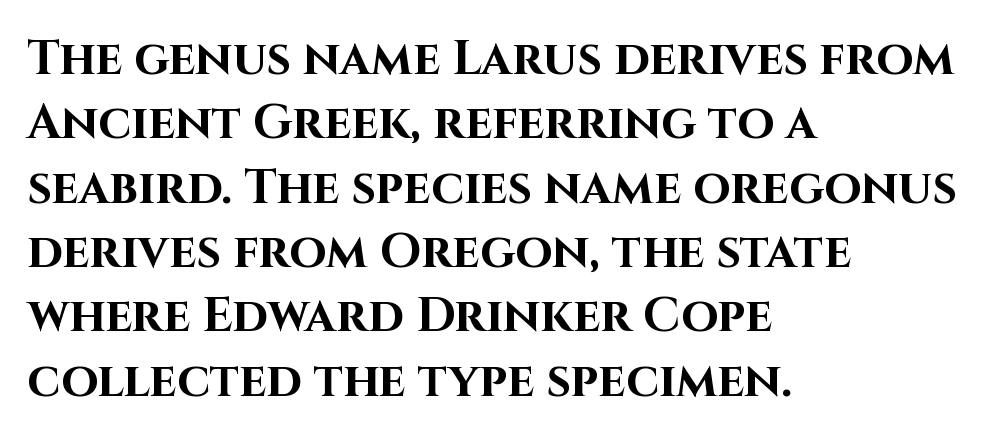
{"serif": "no", "italic": "no", "bold": "yes", "weight": "bold", "width": "normal", "stroke_contrast": "high", "x_height": "large", "monospaced": "no", "underline": "no", "align": "left", "line_spacing": "normal", "line_spacing_ratio": 1.34, "letter_spacing": "normal", "letter_spacing_em": 0.0, "glyph_px": 48}
